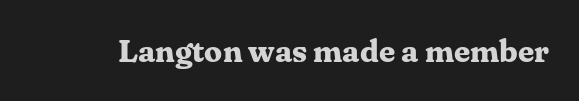
{"serif": "yes", "italic": "no", "bold": "yes", "weight": "bold", "width": "normal", "stroke_contrast": "medium", "x_height": "medium", "monospaced": "no", "underline": "no", "letter_spacing": "normal", "letter_spacing_em": 0.0, "glyph_px": 32}
